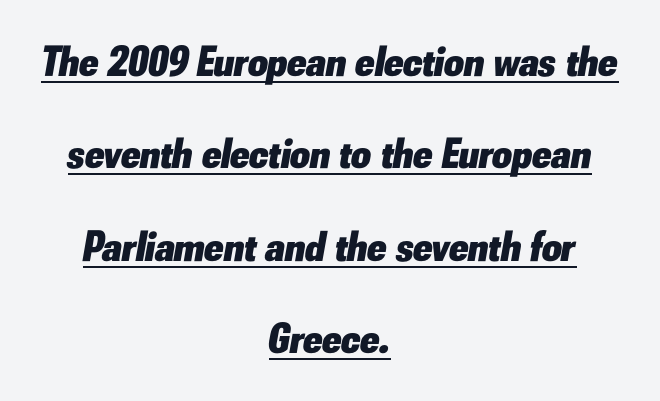
{"italic": "yes", "lean": "right", "slant_degrees": 10, "bold": "yes", "weight": "heavy", "width": "normal", "stroke_contrast": "low", "x_height": "small", "monospaced": "no", "underline": "yes", "align": "center", "line_spacing": "loose", "line_spacing_ratio": 2.15, "letter_spacing": "normal", "letter_spacing_em": 0.0, "glyph_px": 43}
